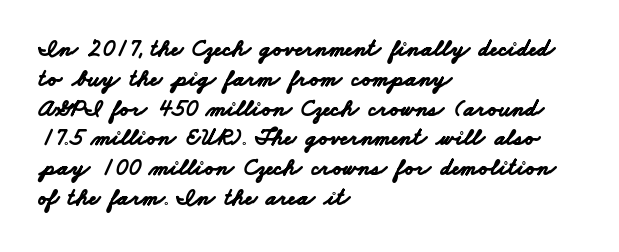
{"bold": "yes", "underline": "no", "align": "left", "line_spacing_ratio": 1.24, "letter_spacing": "normal", "letter_spacing_em": 0.0, "glyph_px": 24}
